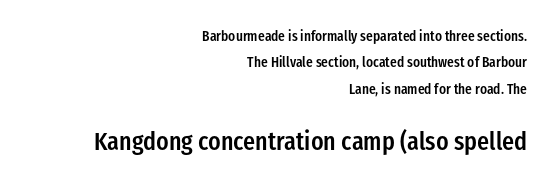
Is the letter spacing exaggerated? No — it looks like the ordinary default. Every stem runs plumb, perpendicular to the baseline. Line ends are locked; line starts wander. The area under the type is left untouched. On the weight axis this lands at semibold, roughly 600.
